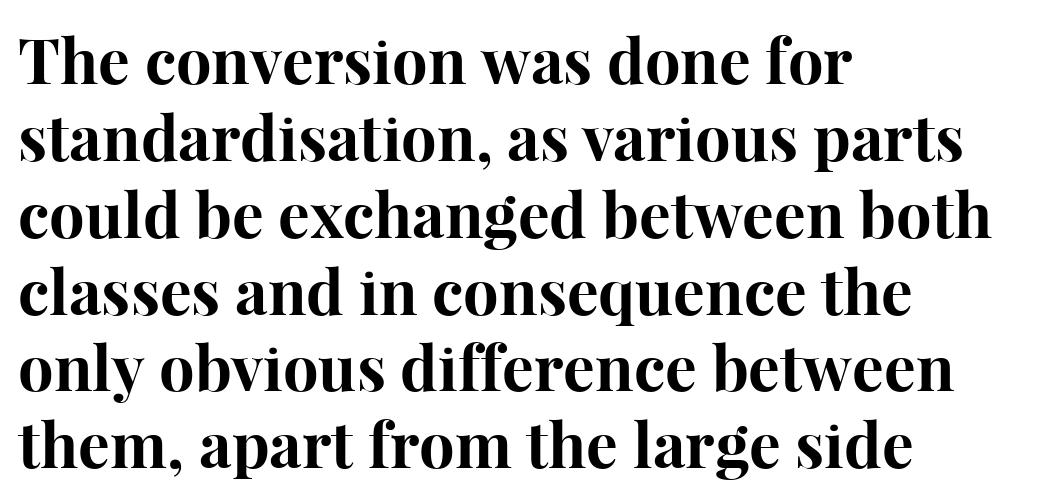
I'd call this a serif setting — the letters wear small feet. Letter spacing: default. If you drew a ruler down the left edge, every line would touch it. The passage shown is typed in a proportional face where columns would drift. Italic? Not at all — the glyphs are vertical. Only glyphs here, with clear space below each row.
